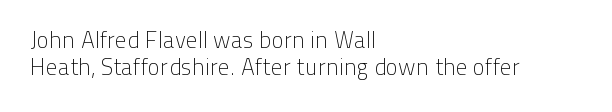
Q: Is the text bold? A: No.
Q: Is the text italic (slanted)? A: No, it is upright.
Q: Is the text underlined? A: No.
Q: How is the paragraph aligned? A: Left-aligned.
Q: Is the spacing between letters normal or unusually wide? A: Normal.
